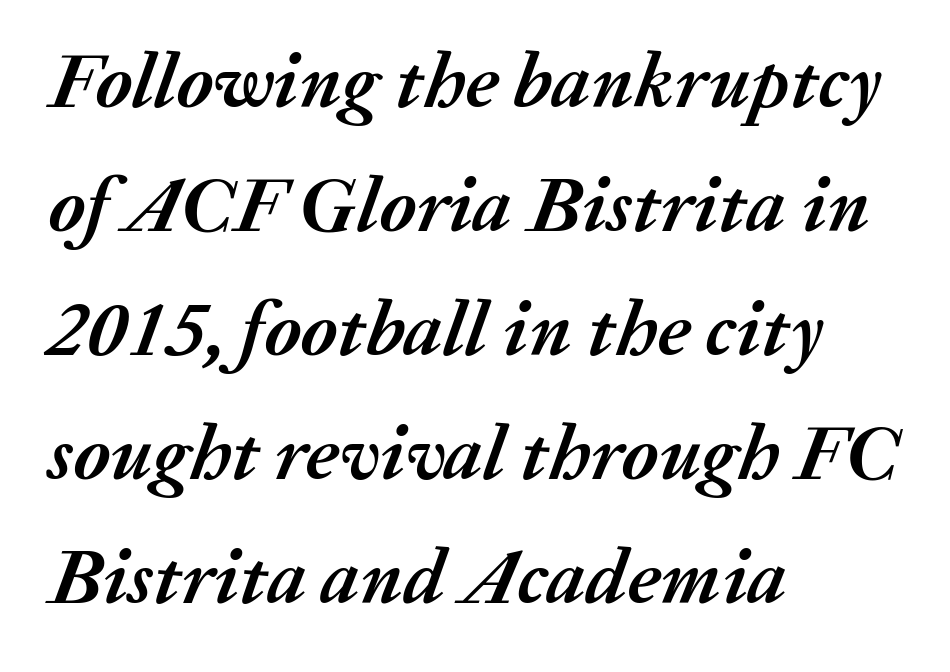
Q: Is the text bold? A: Yes.
Q: Is the text italic (slanted)? A: Yes, it leans right by about 20 degrees.
Q: Is the text underlined? A: No.
Q: How is the paragraph aligned? A: Left-aligned.
Q: Is the spacing between letters normal or unusually wide? A: Normal.
Q: Is the spacing between lines tight, normal or loose? A: Normal.
Q: Width (condensed, normal, or wide)? A: Normal.
Q: Stroke contrast? A: Medium.
Q: x-height? A: Medium.
Q: Monospaced? A: No.
